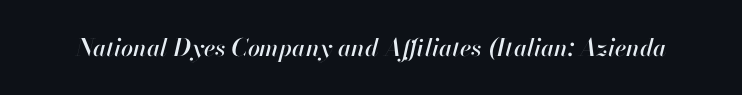
{"italic": "yes", "lean": "right", "slant_degrees": 13, "underline": "no", "letter_spacing": "normal", "letter_spacing_em": 0.0, "glyph_px": 24}
